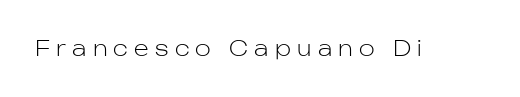
Q: Is the text bold? A: No.
Q: Is the text italic (slanted)? A: No, it is upright.
Q: Is the text underlined? A: No.
Q: Is the spacing between letters normal or unusually wide? A: Unusually wide.
